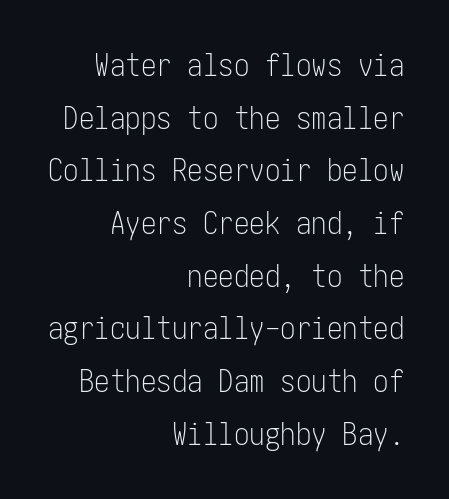
The image shows 31 px light, condensed sans-serif type, upright; set right-aligned, normal line spacing (1.7x), normal letter spacing, not underlined; low stroke contrast and a medium x-height.
